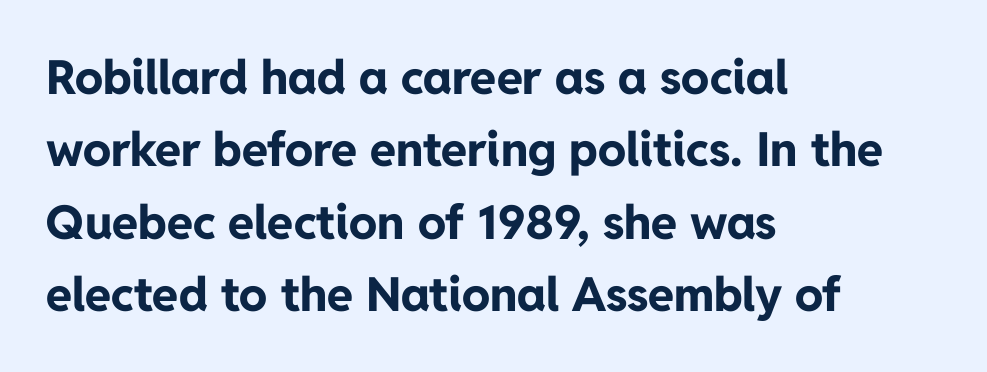
{"serif": "no", "italic": "no", "bold": "yes", "weight": "bold", "width": "normal", "stroke_contrast": "low", "x_height": "medium", "monospaced": "no", "underline": "no", "align": "left", "line_spacing": "normal", "line_spacing_ratio": 1.54, "letter_spacing": "normal", "letter_spacing_em": 0.0, "glyph_px": 47}
